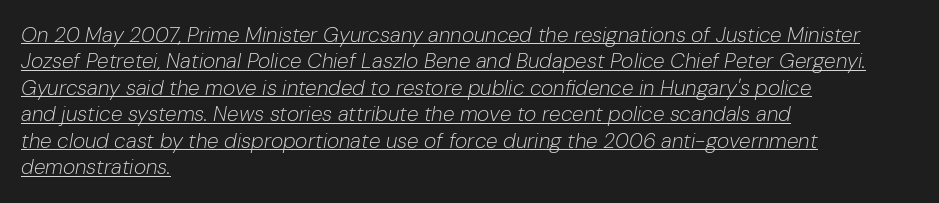
The image shows 21 px text type, italic (leaning right); set left-aligned, normal line spacing (1.26x), normal letter spacing, underlined.
